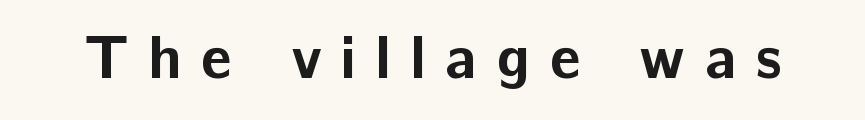
The lettering stays uniformly vertical, giving the passage a roman look. I'd call this a sans setting — the letters go barefoot. Proportional: the letters do not fall into vertical columns. Heft: maximum for text — a bold. The specimen omits any rule beneath the text block's lines. There is plenty of visible air inserted between adjacent glyphs.
